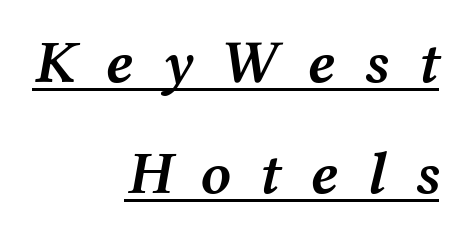
The image shows 61 px semibold, wide type, italic (leaning right); set right-aligned, line spacing 1.82x, unusually wide letter spacing (+0.46 em), underlined; medium stroke contrast and a medium x-height.
